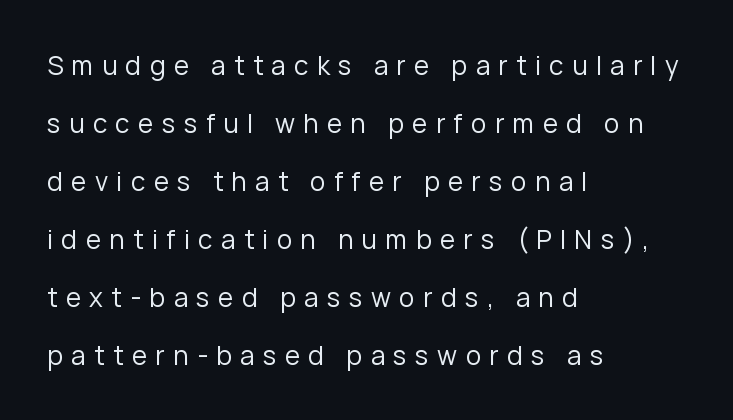
The image shows 26 px text type, upright; set left-aligned, loose line spacing (2.23x), unusually wide letter spacing (+0.32 em), not underlined.
